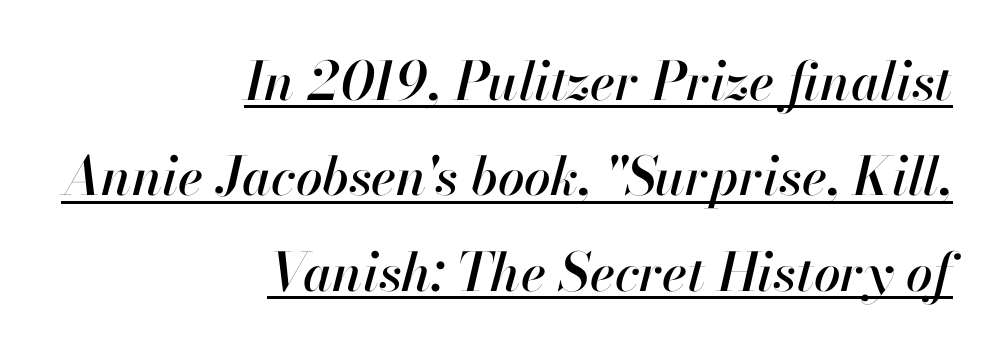
The image shows 53 px text type, italic (leaning right); set right-aligned, line spacing 1.8x, normal letter spacing, underlined; high stroke contrast and a small x-height.
